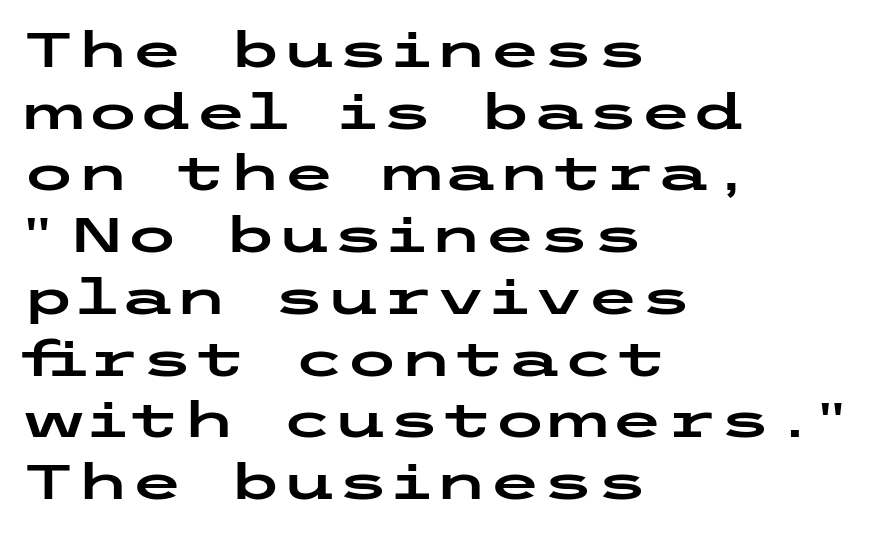
Is this a sans? Yes — the strokes have no serifs. These lines stack with their left ends in a neat column. Vertical spacing — default. Nobody touched the tracking dial on this one.
